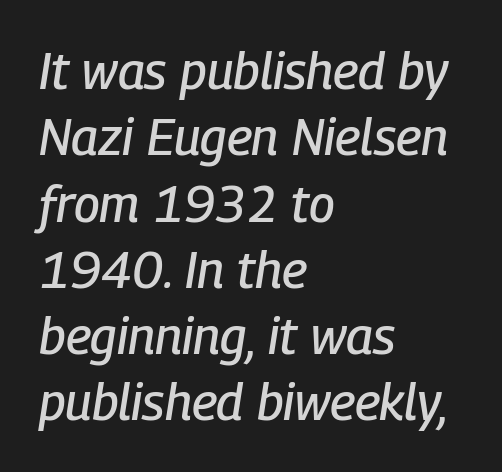
The passage shown has conventional tracking throughout. The ragged edge is on the right, which tells us the setting is flush left. Tall strokes in this sample are angled rather than plumb. Words float on clear page, feet unadorned. Interline gaps are of average width in this sample. These lines are rendered in a variable-pitch font.
